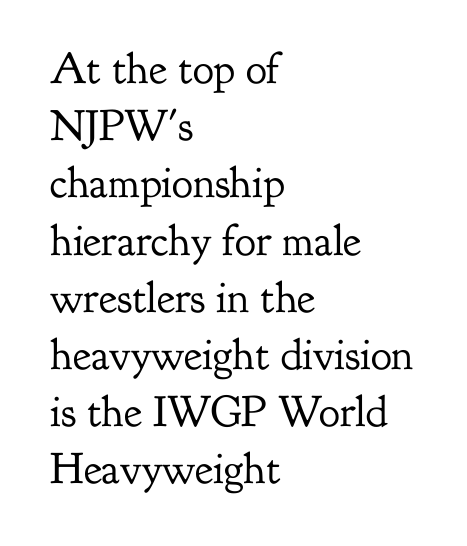
The image shows 44 px regular-weight serif type, upright; set left-aligned, normal line spacing (1.3x), normal letter spacing, not underlined; low stroke contrast and a small x-height.
